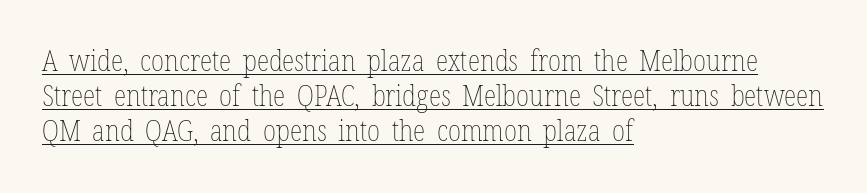
The horizontal fit of the characters is conventional and even. Horizontal alignment here is leftward, the default for most running prose. Stems here are at most as thick as an everyday book face. A continuous stroke trails under the words, as in a hyperlink.
